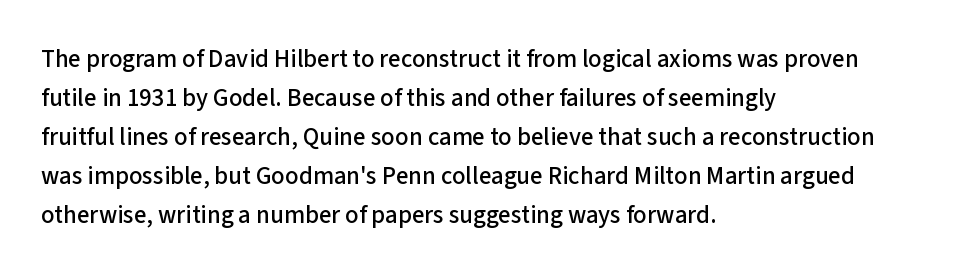
The image shows 25 px text type, upright; set left-aligned, normal line spacing (1.56x), normal letter spacing, not underlined.
